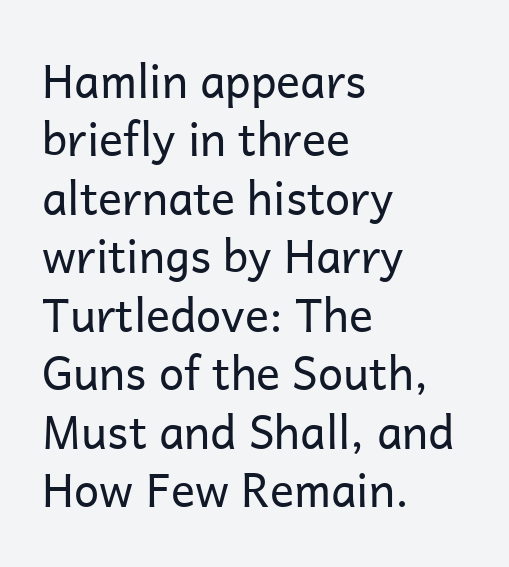
Q: Is the text bold? A: No.
Q: Is the text italic (slanted)? A: No, it is upright.
Q: Is the typeface a serif or a sans-serif typeface? A: Sans-serif.
Q: Is the text underlined? A: No.
Q: How is the paragraph aligned? A: Left-aligned.
Q: Is the spacing between letters normal or unusually wide? A: Normal.
Q: Is the spacing between lines tight, normal or loose? A: Normal.
Q: Width (condensed, normal, or wide)? A: Normal.
Q: Stroke contrast? A: Low.
Q: x-height? A: Medium.
Q: Monospaced? A: No.
